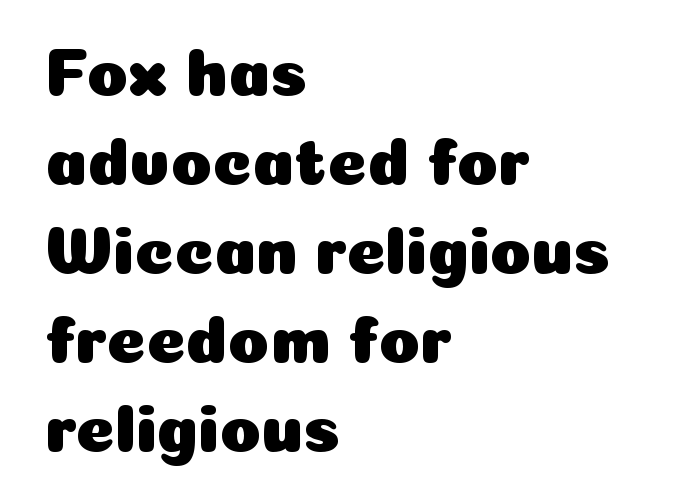
The image shows 67 px sans-serif type, upright; set left-aligned, normal line spacing (1.33x), normal letter spacing, not underlined; low stroke contrast and a medium x-height.
